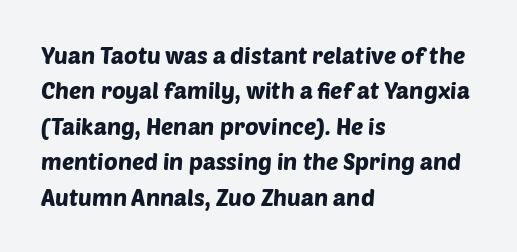
{"underline": "no", "align": "left", "line_spacing": "normal", "line_spacing_ratio": 1.54, "letter_spacing": "normal", "letter_spacing_em": 0.0, "glyph_px": 23}
